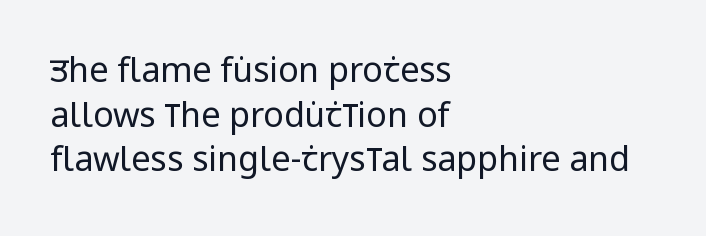
The image shows 34 px regular-weight, condensed sans-serif type, upright; set left-aligned, normal line spacing (1.31x), normal letter spacing, not underlined; low stroke contrast and a large x-height.
